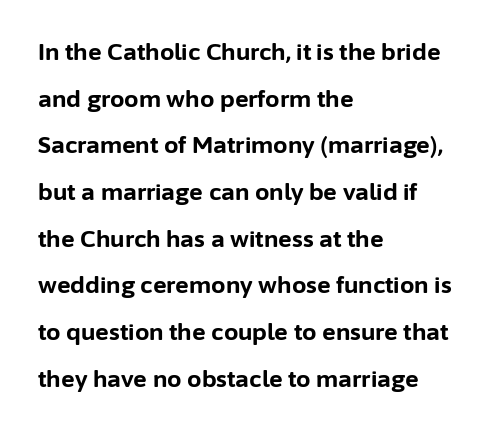
{"italic": "no", "bold": "yes", "underline": "no", "align": "left", "line_spacing": "loose", "line_spacing_ratio": 2.03, "letter_spacing": "normal", "letter_spacing_em": 0.0, "glyph_px": 23}
